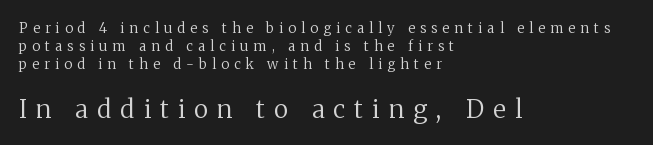
{"italic": "no", "bold": "no", "underline": "no", "align": "left", "line_spacing": "normal", "line_spacing_ratio": 1.29, "letter_spacing": "wide", "letter_spacing_em": 0.37, "larger_block": "second", "size_ratio": 1.79, "glyph_px": 25}
